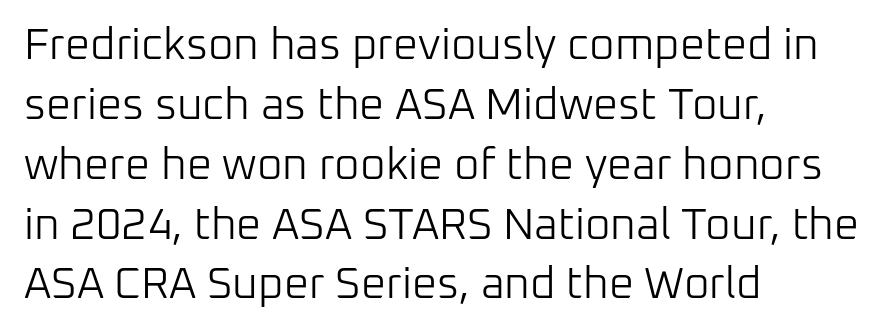
Q: Is the text bold? A: No.
Q: Is the text italic (slanted)? A: No, it is upright.
Q: Is the typeface a serif or a sans-serif typeface? A: Sans-serif.
Q: Is the text underlined? A: No.
Q: How is the paragraph aligned? A: Left-aligned.
Q: Is the spacing between letters normal or unusually wide? A: Normal.
Q: Is the spacing between lines tight, normal or loose? A: Normal.
Q: Width (condensed, normal, or wide)? A: Normal.
Q: Stroke contrast? A: Low.
Q: x-height? A: Medium.
Q: Monospaced? A: No.
